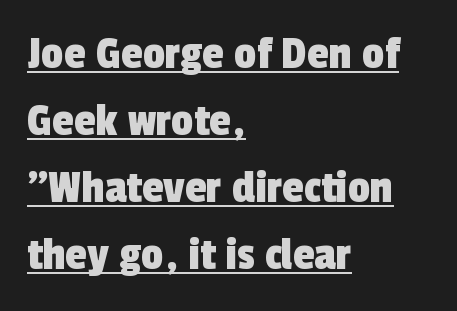
The image shows 49 px condensed sans-serif type; set left-aligned, normal line spacing (1.37x), normal letter spacing, underlined; a medium x-height.
